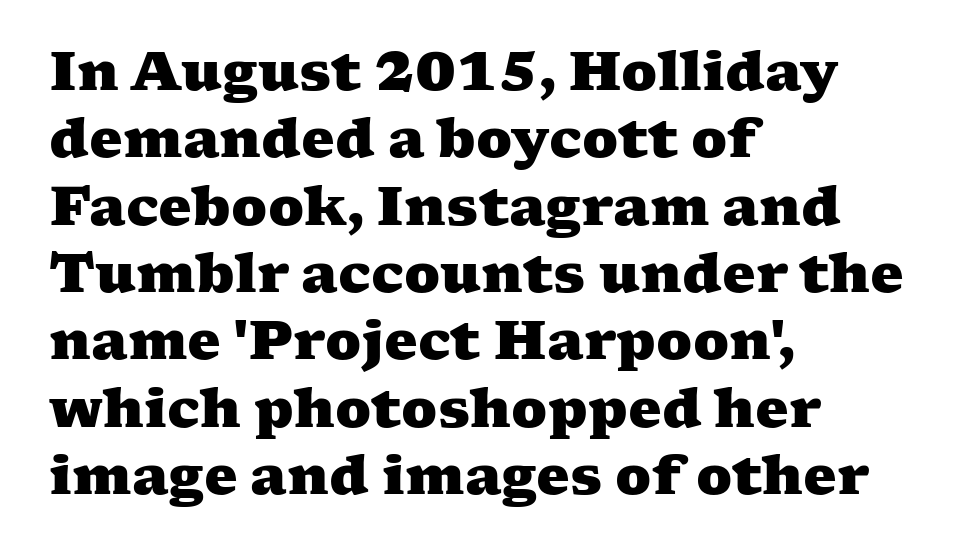
The image shows 53 px heavy, wide serif type; set left-aligned, normal line spacing (1.27x), normal letter spacing, not underlined; medium stroke contrast and a medium x-height.
